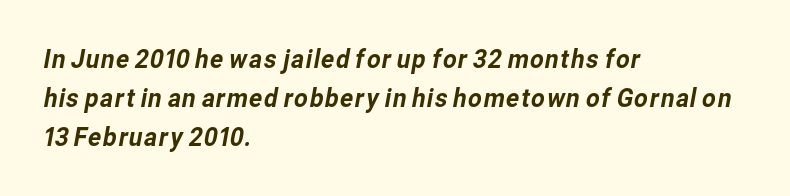
Q: Is the text underlined? A: No.
Q: How is the paragraph aligned? A: Left-aligned.
Q: Is the spacing between letters normal or unusually wide? A: Normal.
Q: Is the spacing between lines tight, normal or loose? A: Normal.
